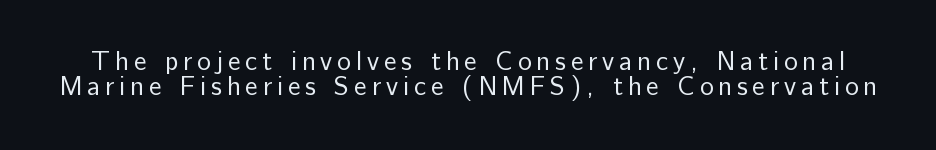
Posture: straight, roman, zero tilt. The designer dialed line spacing down below the default. Plain, unruled lines of type. Is this a heavy cut? Hardly; it is regular or lighter.
